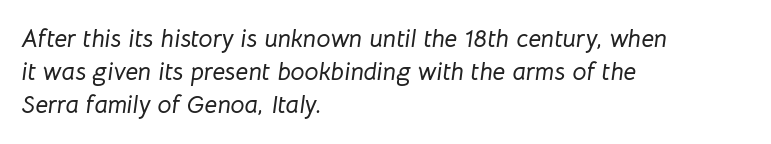
The image shows 25 px text type, italic (leaning right); set left-aligned, normal line spacing (1.33x), normal letter spacing, not underlined.
